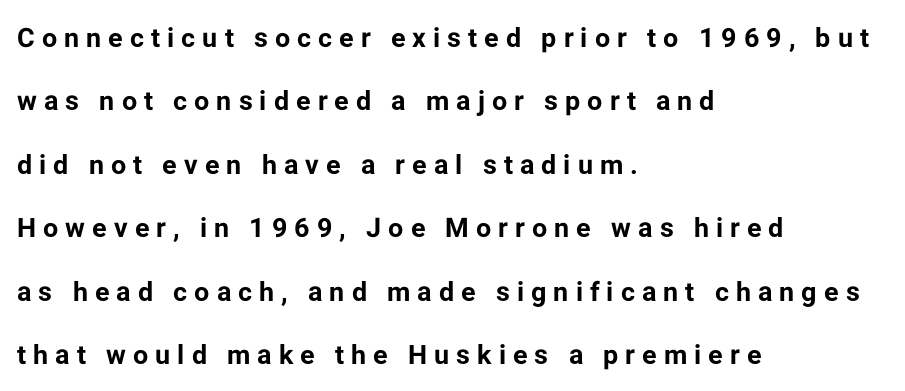
{"italic": "no", "bold": "yes", "underline": "no", "align": "left", "line_spacing": "loose", "line_spacing_ratio": 2.35, "letter_spacing": "wide", "letter_spacing_em": 0.26, "glyph_px": 27}
